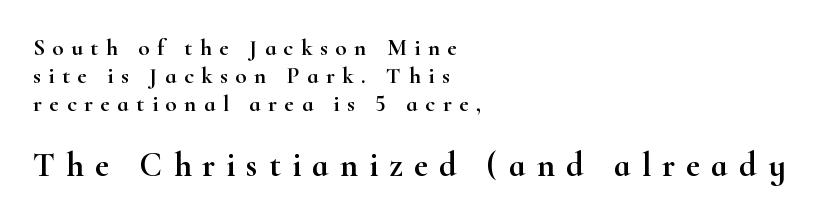
The image shows 34 px wide serif type, upright; set left-aligned, line spacing 1.21x, unusually wide letter spacing (+0.33 em), not underlined; the second (bottom) block is 1.48x larger; high stroke contrast and a small x-height.
